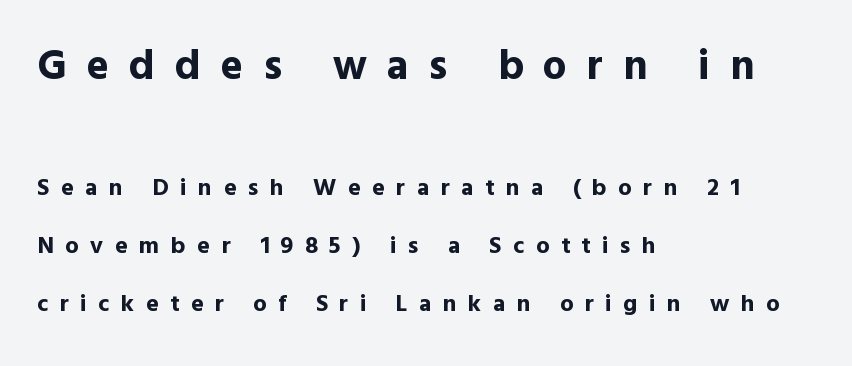
{"serif": "no", "italic": "no", "bold": "yes", "weight": "bold", "width": "normal", "x_height": "medium", "monospaced": "no", "underline": "no", "align": "left", "line_spacing": "loose", "line_spacing_ratio": 2.4, "letter_spacing": "wide", "letter_spacing_em": 0.48, "larger_block": "first", "size_ratio": 1.75, "glyph_px": 42}
